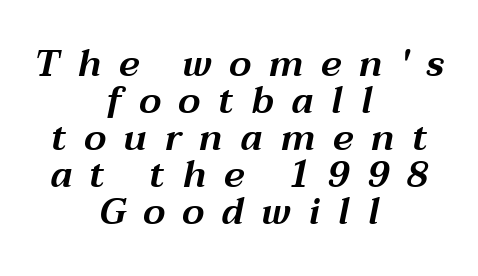
Q: Is the text italic (slanted)? A: Yes, it leans right by about 12 degrees.
Q: Is the text underlined? A: No.
Q: How is the paragraph aligned? A: Centered.
Q: Is the spacing between letters normal or unusually wide? A: Unusually wide.
Q: Is the spacing between lines tight, normal or loose? A: Tight.
Q: Width (condensed, normal, or wide)? A: Wide.
Q: Stroke contrast? A: Medium.
Q: x-height? A: Medium.
Q: Monospaced? A: No.
